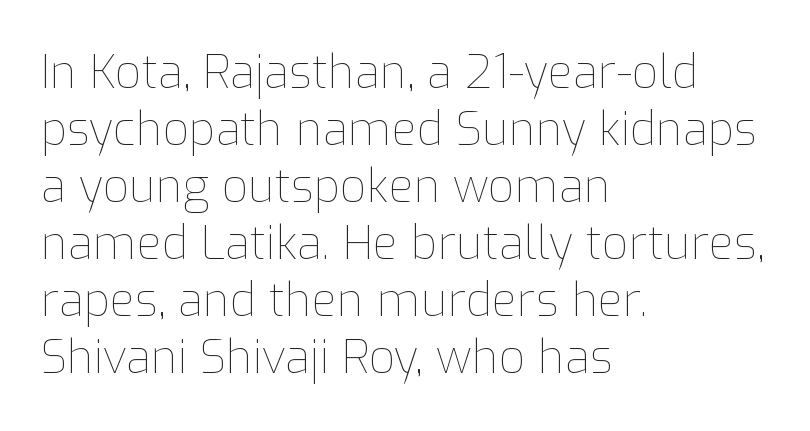
Q: Is the text bold? A: No.
Q: Is the text italic (slanted)? A: No, it is upright.
Q: Is the text underlined? A: No.
Q: How is the paragraph aligned? A: Left-aligned.
Q: Is the spacing between letters normal or unusually wide? A: Normal.
Q: Width (condensed, normal, or wide)? A: Normal.
Q: Stroke contrast? A: Low.
Q: x-height? A: Medium.
Q: Monospaced? A: No.
